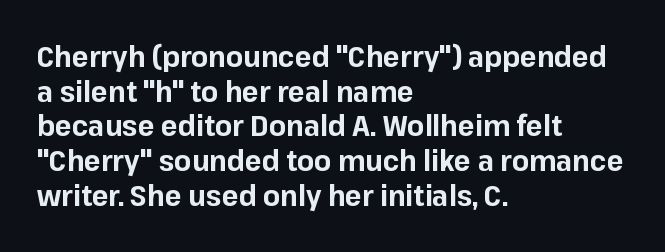
Q: Is the text bold? A: Yes.
Q: Is the text italic (slanted)? A: No, it is upright.
Q: Is the typeface a serif or a sans-serif typeface? A: Sans-serif.
Q: Is the text underlined? A: No.
Q: How is the paragraph aligned? A: Left-aligned.
Q: Is the spacing between letters normal or unusually wide? A: Normal.
Q: Width (condensed, normal, or wide)? A: Normal.
Q: Stroke contrast? A: Low.
Q: x-height? A: Medium.
Q: Monospaced? A: No.
